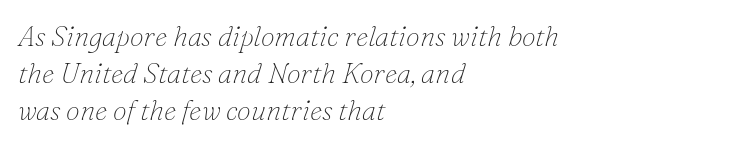
You could not count columns in this text — the font is proportionally spaced. The rendering applies a slant to the glyphs. Horizontal bands of white between lines are of average thickness. Unbolded letterforms with no extra heft. The space beneath each line is pristine and unruled. The characters display serif detailing at their extremities.
